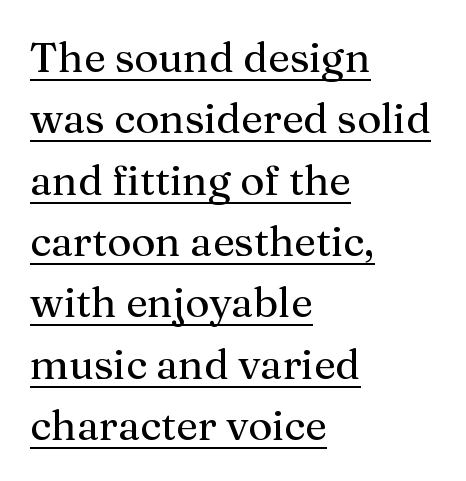
Q: Is the text bold? A: No.
Q: Is the text italic (slanted)? A: No, it is upright.
Q: Is the typeface a serif or a sans-serif typeface? A: Serif.
Q: Is the text underlined? A: Yes.
Q: How is the paragraph aligned? A: Left-aligned.
Q: Is the spacing between letters normal or unusually wide? A: Normal.
Q: Is the spacing between lines tight, normal or loose? A: Normal.
Q: Width (condensed, normal, or wide)? A: Normal.
Q: Stroke contrast? A: Medium.
Q: x-height? A: Medium.
Q: Monospaced? A: No.
